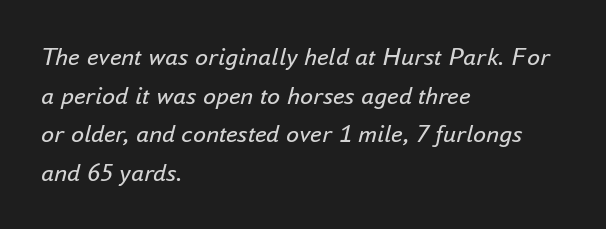
The specimen reads as italic at a glance. Baseline-to-baseline distance is the conventional proportion of letter height. Beneath every word, the page is bare. Visually the block forms a straight wall on the left and a jagged coastline on the right. Stem width sits at or under what a default text font uses. This rendering leaves character spacing at its baseline value.
